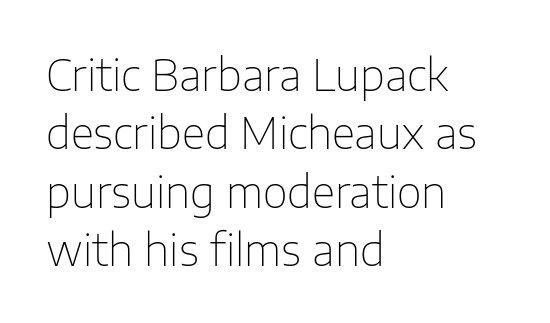
The image shows 43 px thin sans-serif type, upright; set left-aligned, normal line spacing (1.36x), normal letter spacing, not underlined; low stroke contrast and a medium x-height.
